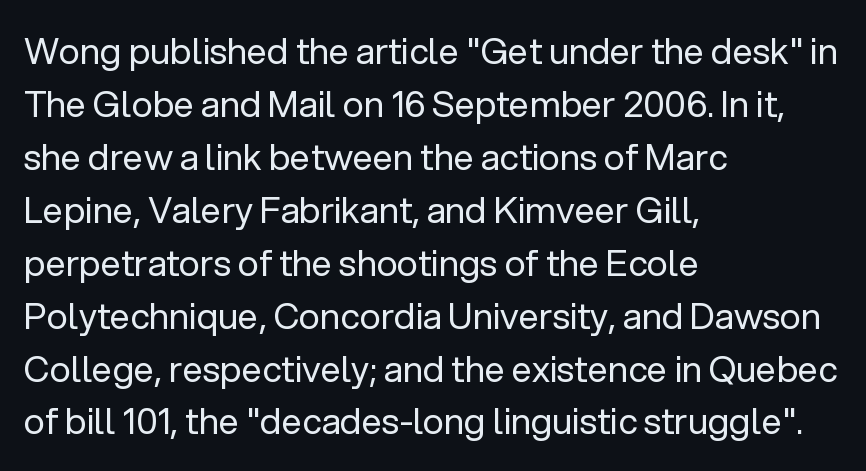
{"serif": "no", "italic": "no", "bold": "no", "weight": "regular", "width": "normal", "stroke_contrast": "low", "x_height": "medium", "monospaced": "no", "underline": "no", "align": "left", "line_spacing": "normal", "line_spacing_ratio": 1.47, "letter_spacing": "normal", "letter_spacing_em": 0.0, "glyph_px": 36}
